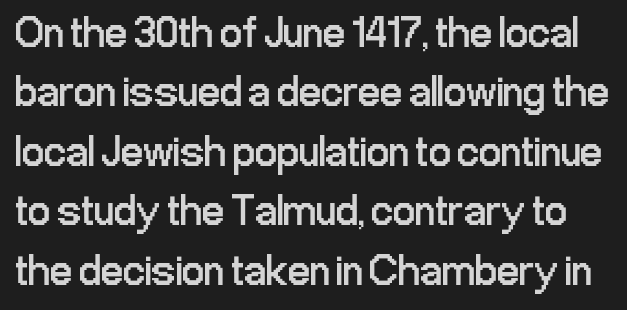
{"serif": "no", "italic": "no", "bold": "no", "weight": "regular", "width": "condensed", "stroke_contrast": "low", "x_height": "medium", "monospaced": "no", "underline": "no", "line_spacing": "normal", "line_spacing_ratio": 1.35, "letter_spacing": "normal", "letter_spacing_em": 0.0, "glyph_px": 44}
